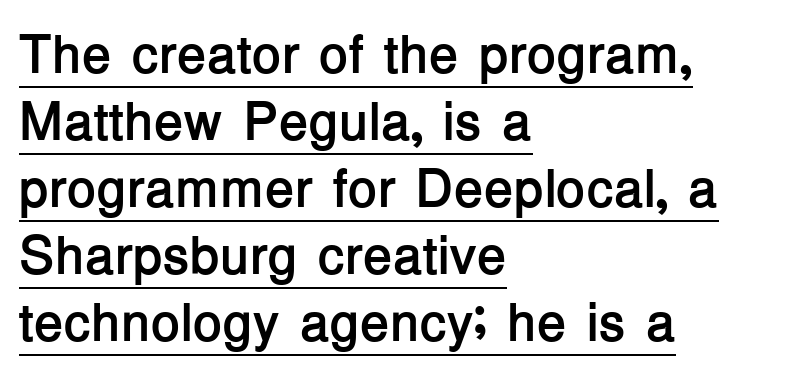
The image shows 54 px semibold sans-serif type, upright; set left-aligned, line spacing 1.24x, normal letter spacing, underlined; low stroke contrast and a medium x-height.
